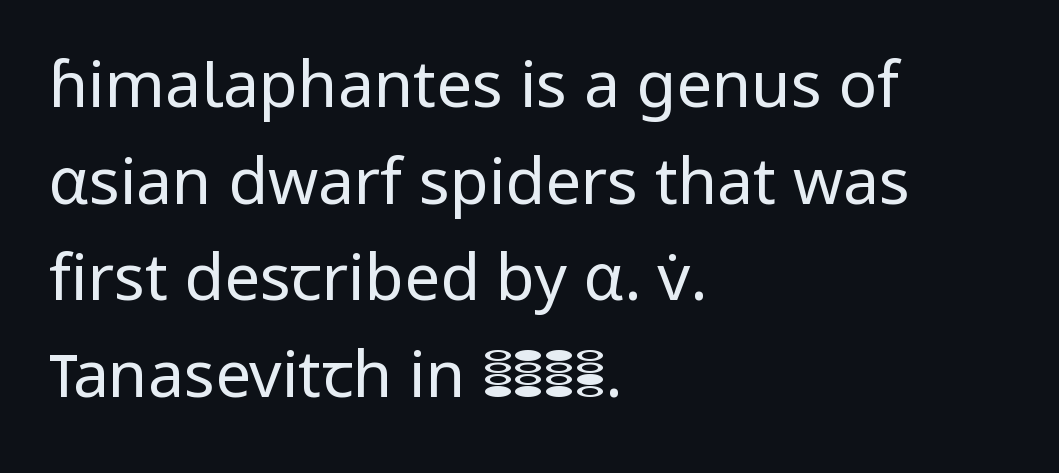
The image shows 64 px regular-weight sans-serif type, upright; set left-aligned, normal line spacing (1.51x), normal letter spacing, not underlined; low stroke contrast and a medium x-height.
